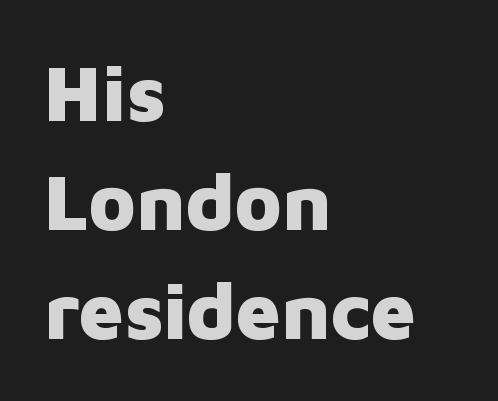
These lines carry a lot of weight — the face is fully bold. The typeface chosen for these lines omits serifs. Spacing verdict: proportional, widths tailored to each character. How are the letters spaced? Ordinarily, with no added tracking.
